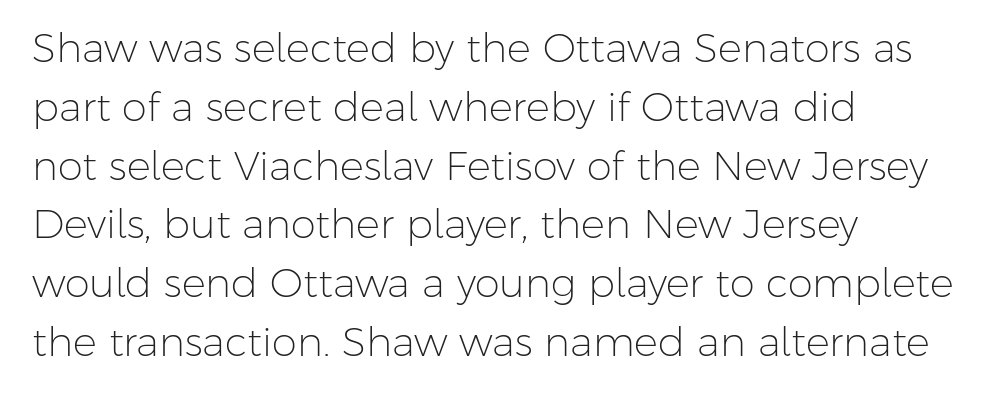
This is the regular roman posture of the typeface. Layout note: lines flush left. Look at the tracking — it's just the regular setting, nothing added. Spacing verdict: proportional, widths tailored to each character.
